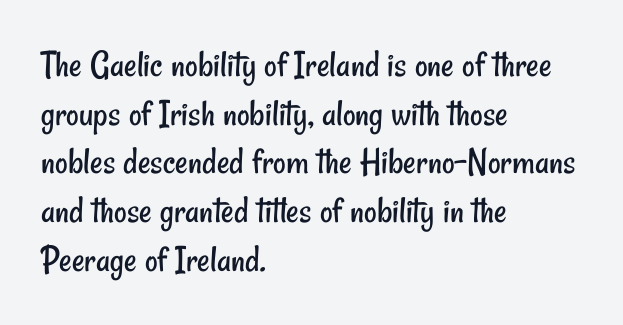
The image shows 39 px regular-weight, condensed sans-serif type; set left-aligned, normal line spacing (1.25x), normal letter spacing, not underlined; low stroke contrast and a small x-height.
